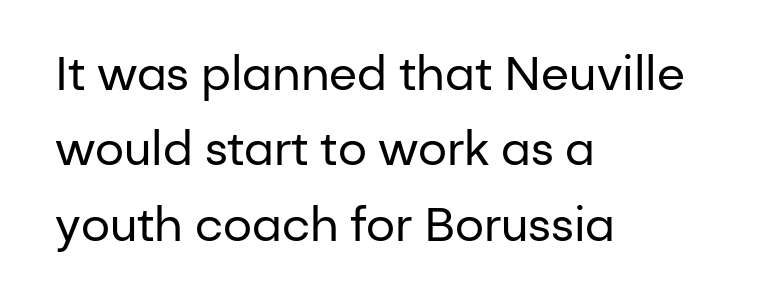
The designer went with a sans here, leaving each stem footless. The rendering keeps characters at their native spacing. Every character sits straight up, as roman type does. Weight: not bold — regular or lighter. This rendering features lettering with no underline.
